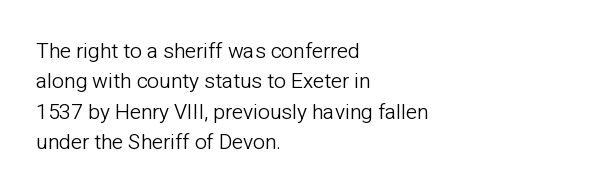
Letter spacing: default. Ink coverage per letter is moderate at most. The rag falls on the right side of this text block. Descenders are the only things crossing below the line. This block has exactly the height ordinary leading produces. This is the regular roman posture of the typeface.
